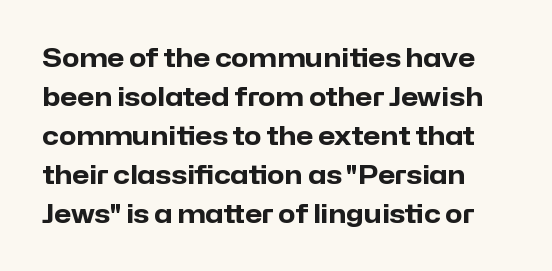
Q: Is the text bold? A: Yes.
Q: Is the text italic (slanted)? A: No, it is upright.
Q: Is the text underlined? A: No.
Q: Is the spacing between letters normal or unusually wide? A: Normal.
Q: Is the spacing between lines tight, normal or loose? A: Normal.
